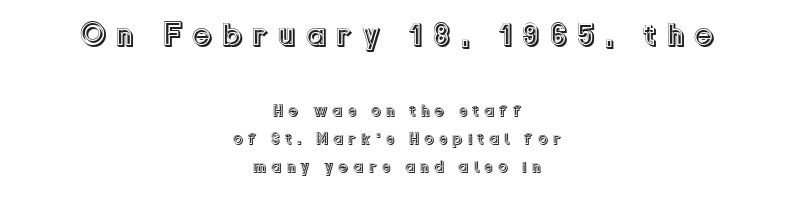
{"italic": "no", "width": "normal", "x_height": "medium", "monospaced": "no", "underline": "no", "align": "center", "line_spacing_ratio": 1.76, "letter_spacing": "wide", "letter_spacing_em": 0.3, "larger_block": "first", "size_ratio": 2.0, "glyph_px": 32}
